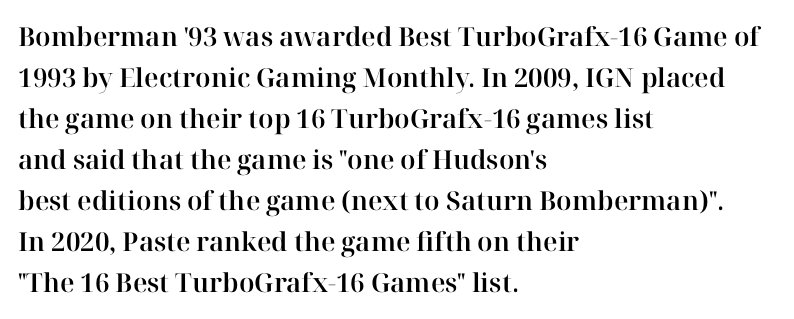
Q: Is the text italic (slanted)? A: No, it is upright.
Q: Is the text underlined? A: No.
Q: How is the paragraph aligned? A: Left-aligned.
Q: Is the spacing between letters normal or unusually wide? A: Normal.
Q: Is the spacing between lines tight, normal or loose? A: Normal.
